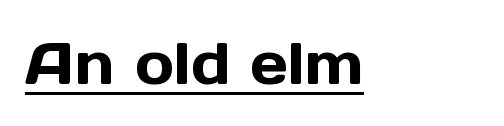
Q: Is the text italic (slanted)? A: No, it is upright.
Q: Is the typeface a serif or a sans-serif typeface? A: Sans-serif.
Q: Is the text underlined? A: Yes.
Q: How is the paragraph aligned? A: Left-aligned.
Q: Is the spacing between letters normal or unusually wide? A: Normal.
Q: Width (condensed, normal, or wide)? A: Normal.
Q: x-height? A: Medium.
Q: Monospaced? A: No.
